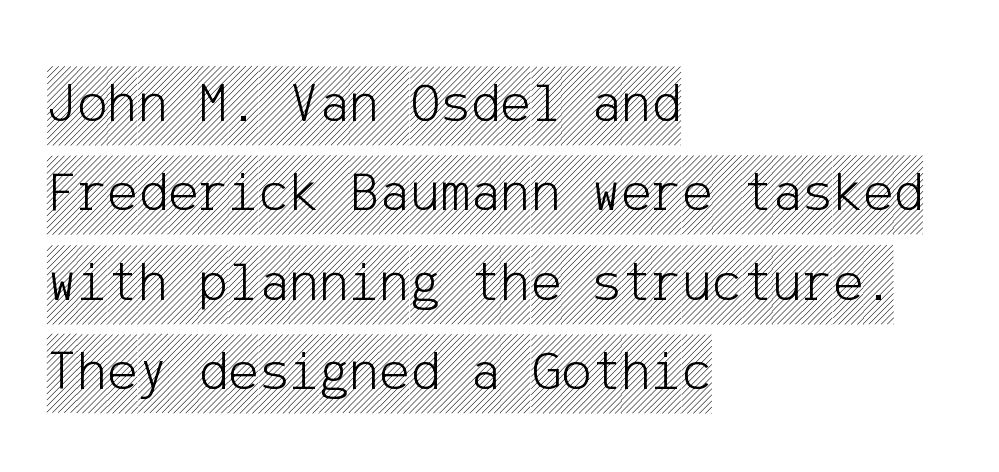
Q: Is the text italic (slanted)? A: No, it is upright.
Q: Is the text underlined? A: No.
Q: How is the paragraph aligned? A: Left-aligned.
Q: Is the spacing between letters normal or unusually wide? A: Normal.
Q: Is the spacing between lines tight, normal or loose? A: Normal.
Q: Width (condensed, normal, or wide)? A: Condensed.
Q: x-height? A: Large.
